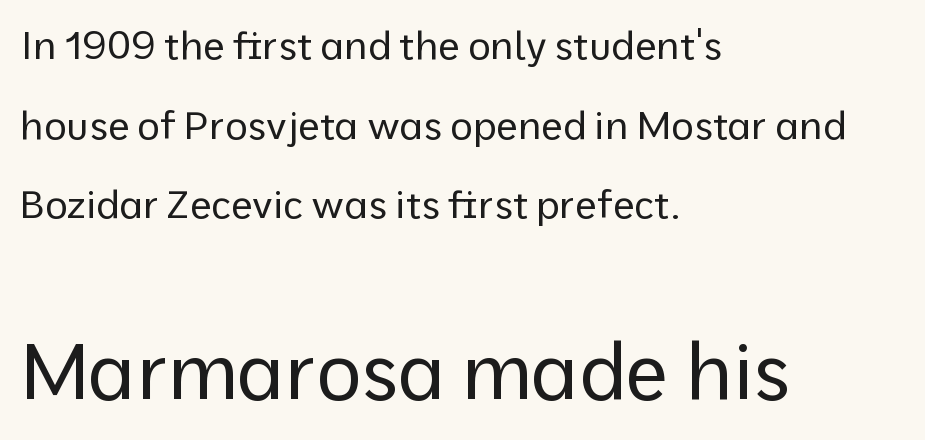
Q: Is the text bold? A: No.
Q: Is the text italic (slanted)? A: No, it is upright.
Q: Is the typeface a serif or a sans-serif typeface? A: Sans-serif.
Q: Is the text underlined? A: No.
Q: How is the paragraph aligned? A: Left-aligned.
Q: Is the spacing between letters normal or unusually wide? A: Normal.
Q: Is the spacing between lines tight, normal or loose? A: Loose.
Q: Which block of text is set in a larger size, the first (top) or the second (bottom)? A: The second (bottom) one.
Q: Width (condensed, normal, or wide)? A: Normal.
Q: Stroke contrast? A: Low.
Q: x-height? A: Medium.
Q: Monospaced? A: No.
